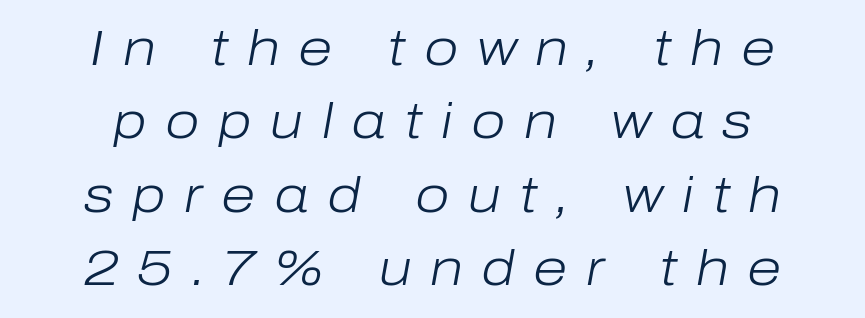
Lines of text with bare space underneath. Proportional: the letters do not fall into vertical columns. Ink coverage per letter is moderate at most. Which margin do the lines hug? Neither — every line sits in the middle. How would I describe the line gaps? Plain and ordinary.
